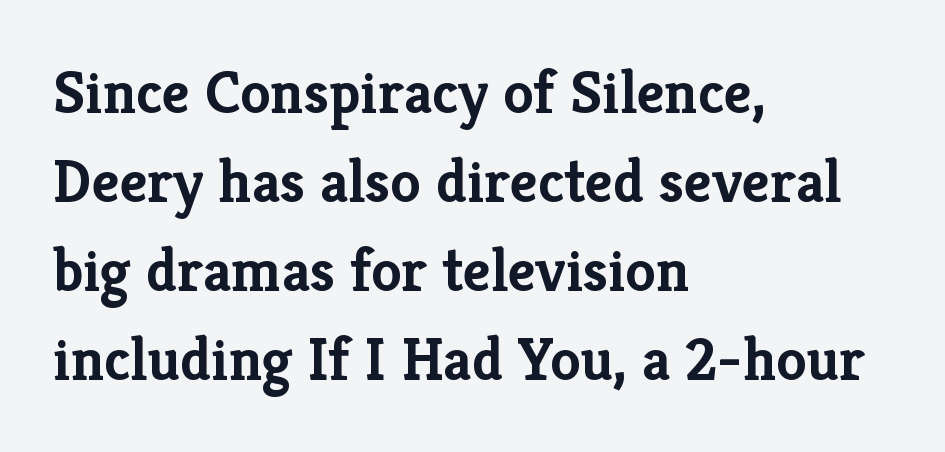
These lines are composed in type with serifs. Inter-character spacing is left at the font's built-in metrics. Left-aligned paragraph, ragged on the right. You'd pick this weight for a headline — it's a proper bold. This rendering features lettering with no underline. Ascenders rise straight up at ninety degrees.
